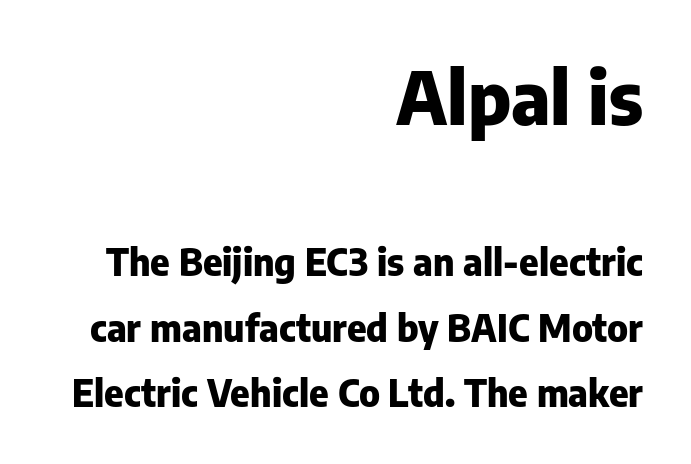
Q: Is the text bold? A: Yes.
Q: Is the text italic (slanted)? A: No, it is upright.
Q: Is the typeface a serif or a sans-serif typeface? A: Sans-serif.
Q: Is the text underlined? A: No.
Q: How is the paragraph aligned? A: Right-aligned.
Q: Is the spacing between letters normal or unusually wide? A: Normal.
Q: Which block of text is set in a larger size, the first (top) or the second (bottom)? A: The first (top) one.
Q: Width (condensed, normal, or wide)? A: Normal.
Q: Stroke contrast? A: Low.
Q: x-height? A: Medium.
Q: Monospaced? A: No.
